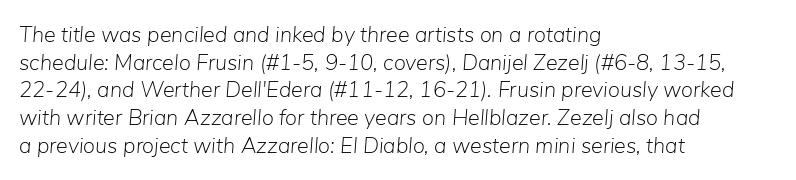
The image shows 22 px text type, italic (leaning right); set left-aligned, normal line spacing (1.26x), normal letter spacing, not underlined.
